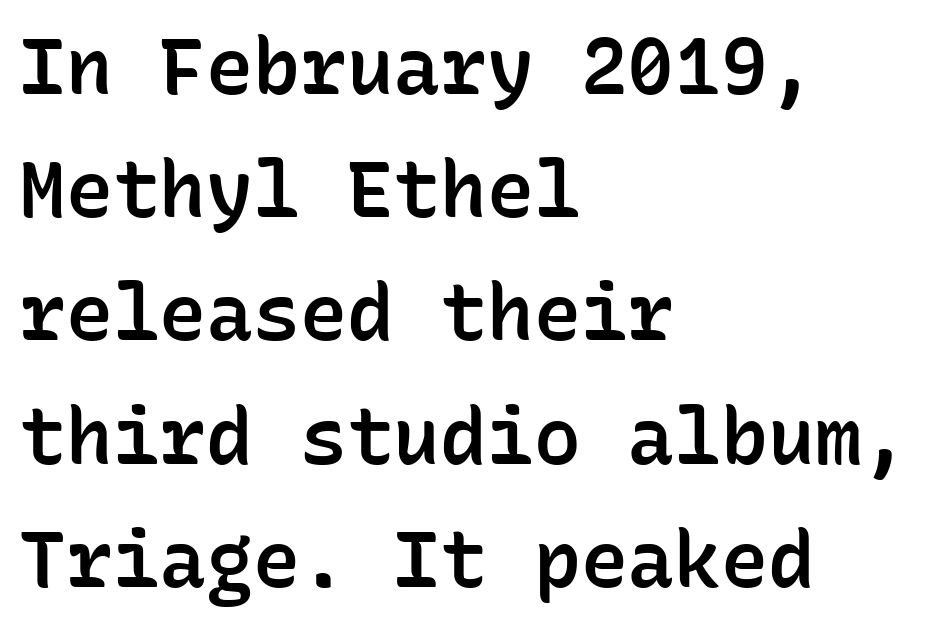
Regarding serifs, this sample does without them. Rows of type keep a routine distance in the vertical direction. Note the uniform advance width — an 'i' takes as much space as an 'm'. Set as a demibold, roughly 600 on the weight scale. All the whitespace from short lines collects on the right.
